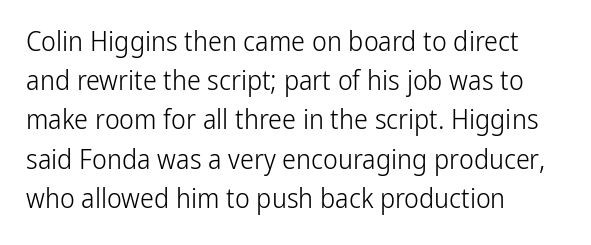
The image shows 28 px light, condensed sans-serif type, upright; set left-aligned, normal line spacing (1.4x), normal letter spacing, not underlined; low stroke contrast and a medium x-height.
